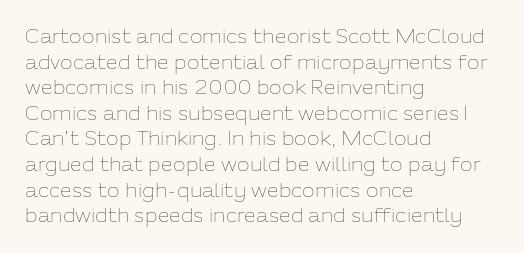
{"italic": "no", "bold": "no", "underline": "no", "align": "left", "line_spacing_ratio": 1.22, "letter_spacing": "normal", "letter_spacing_em": 0.0, "glyph_px": 21}
